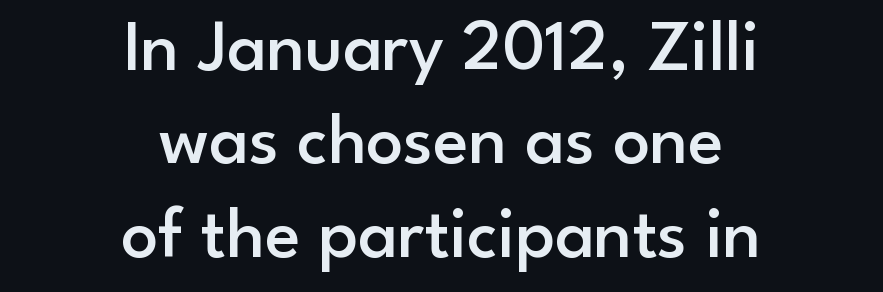
The image shows 73 px semibold sans-serif type, upright; set centered, normal line spacing (1.28x), normal letter spacing, not underlined; low stroke contrast and a small x-height.
